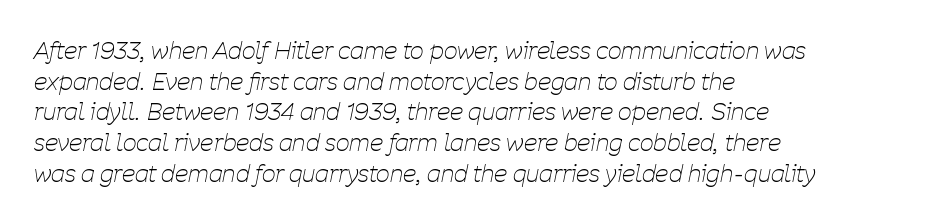
Q: Is the text bold? A: No.
Q: Is the text italic (slanted)? A: Yes, it leans right by about 11 degrees.
Q: Is the text underlined? A: No.
Q: How is the paragraph aligned? A: Left-aligned.
Q: Is the spacing between letters normal or unusually wide? A: Normal.
Q: Is the spacing between lines tight, normal or loose? A: Normal.
